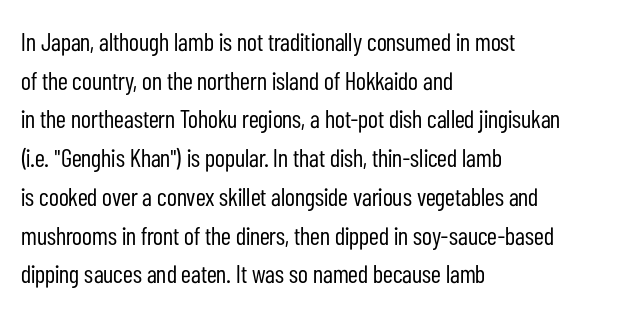
Q: Is the text bold? A: No.
Q: Is the text italic (slanted)? A: No, it is upright.
Q: Is the text underlined? A: No.
Q: How is the paragraph aligned? A: Left-aligned.
Q: Is the spacing between letters normal or unusually wide? A: Normal.
Q: Is the spacing between lines tight, normal or loose? A: Normal.
